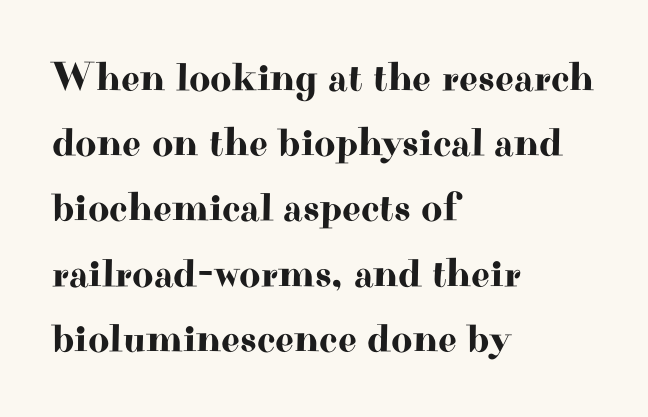
The ragged edge is on the right, which tells us the setting is flush left. Baseline-to-baseline distance is the conventional proportion of letter height. Caption: standard tracking, unaltered. Do the characters align in a grid? No, the font is proportional. I'd call this a serif setting — the letters wear small feet.
